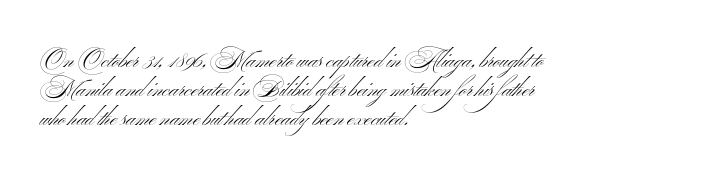
{"bold": "no", "underline": "no", "align": "left", "line_spacing": "normal", "line_spacing_ratio": 1.26, "letter_spacing": "normal", "letter_spacing_em": 0.0, "glyph_px": 23}
